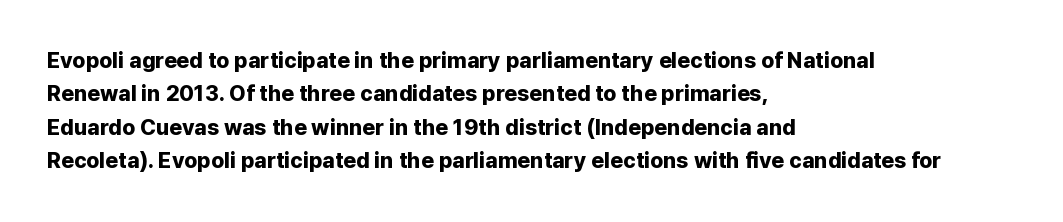
{"italic": "no", "bold": "yes", "underline": "no", "align": "left", "line_spacing": "normal", "line_spacing_ratio": 1.52, "letter_spacing": "normal", "letter_spacing_em": 0.0, "glyph_px": 22}
